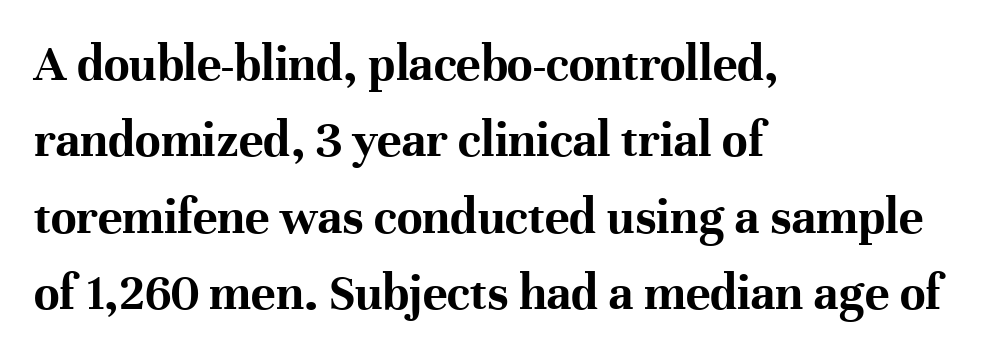
Q: Is the text bold? A: Yes.
Q: Is the text italic (slanted)? A: No, it is upright.
Q: Is the typeface a serif or a sans-serif typeface? A: Serif.
Q: Is the text underlined? A: No.
Q: How is the paragraph aligned? A: Left-aligned.
Q: Is the spacing between letters normal or unusually wide? A: Normal.
Q: Is the spacing between lines tight, normal or loose? A: Normal.
Q: Width (condensed, normal, or wide)? A: Normal.
Q: Stroke contrast? A: High.
Q: x-height? A: Medium.
Q: Monospaced? A: No.
